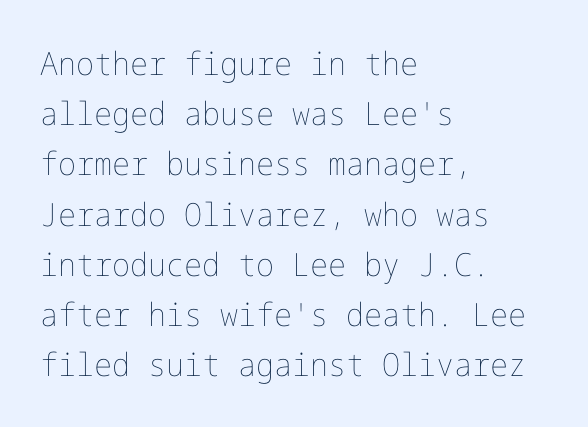
The zone under the glyphs is completely vacant. The passage shown is not bold in any degree. Leading: standard. Notice how the stems are strictly vertical — no italics here. What stands out about the letter spacing? Nothing — it is the standard amount.
